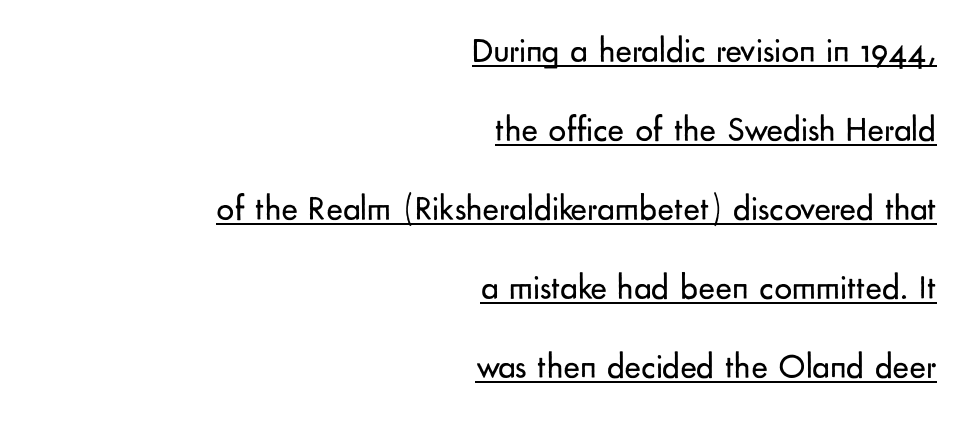
{"serif": "no", "italic": "no", "bold": "no", "weight": "regular", "width": "normal", "stroke_contrast": "low", "x_height": "small", "monospaced": "no", "underline": "yes", "align": "right", "line_spacing": "loose", "line_spacing_ratio": 2.26, "letter_spacing": "normal", "letter_spacing_em": 0.0, "glyph_px": 35}
